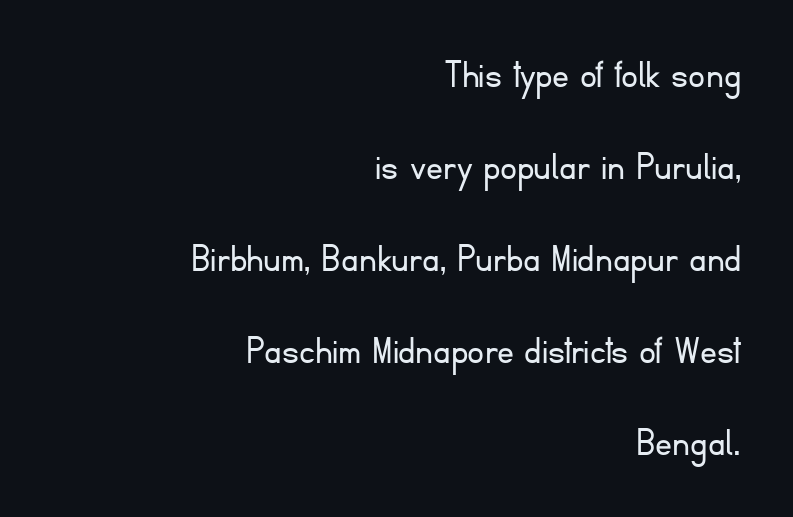
{"serif": "no", "italic": "no", "bold": "no", "weight": "light", "width": "normal", "stroke_contrast": "low", "x_height": "small", "monospaced": "no", "underline": "no", "align": "right", "line_spacing": "loose", "line_spacing_ratio": 2.19, "letter_spacing": "normal", "letter_spacing_em": 0.0, "glyph_px": 42}
